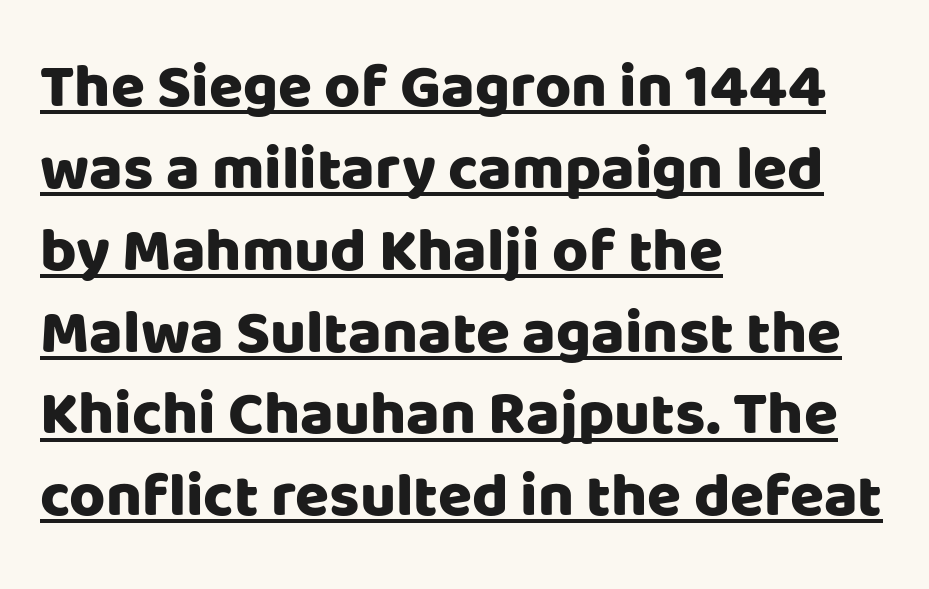
The designer went with a sans here, leaving each stem footless. Unlike italic type, these characters show no tilt at all. Where is the straight margin? On the left. Quick note: underline on. Nobody touched the tracking dial on this one. Think of a printed novel: that variable character pitch is what you see here.
